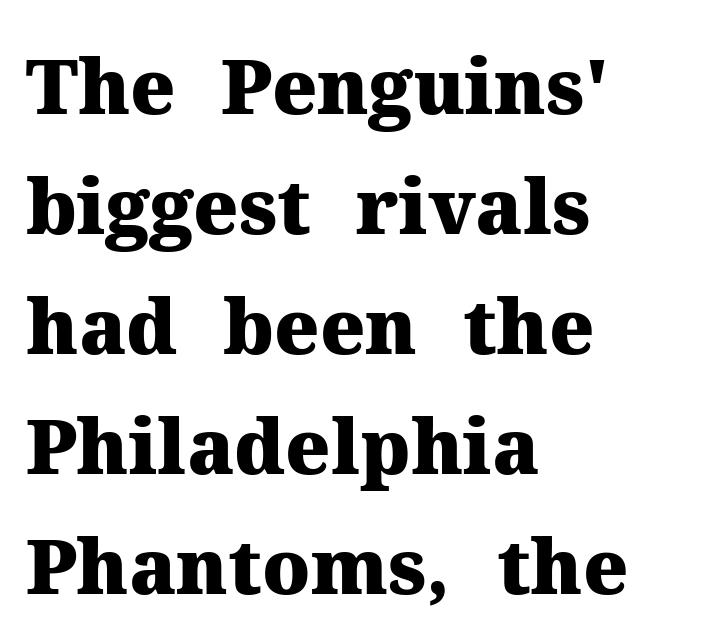
Q: Is the text bold? A: Yes.
Q: Is the text italic (slanted)? A: No, it is upright.
Q: Is the typeface a serif or a sans-serif typeface? A: Serif.
Q: Is the text underlined? A: No.
Q: How is the paragraph aligned? A: Left-aligned.
Q: Is the spacing between letters normal or unusually wide? A: Normal.
Q: Is the spacing between lines tight, normal or loose? A: Normal.
Q: Width (condensed, normal, or wide)? A: Normal.
Q: Stroke contrast? A: Medium.
Q: x-height? A: Medium.
Q: Monospaced? A: No.
